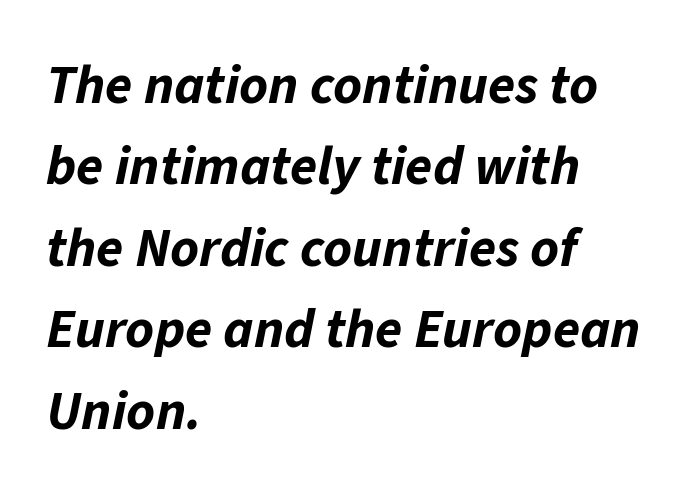
The passage shown is typed in a proportional face where columns would drift. The line texture is even and compact thanks to regular tracking. Slanted lettering throughout. Letters rest on an invisible, unmarked baseline. The passage shown stacks its lines at a standard gap. Compared with a centered layout, this one pins lines to the left instead.
